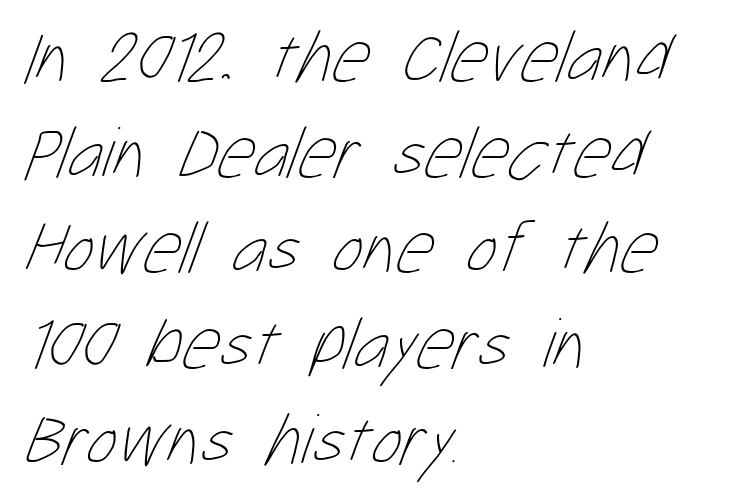
The image shows 73 px thin, condensed type; set left-aligned, normal line spacing (1.31x), normal letter spacing, not underlined; low stroke contrast and a medium x-height.
